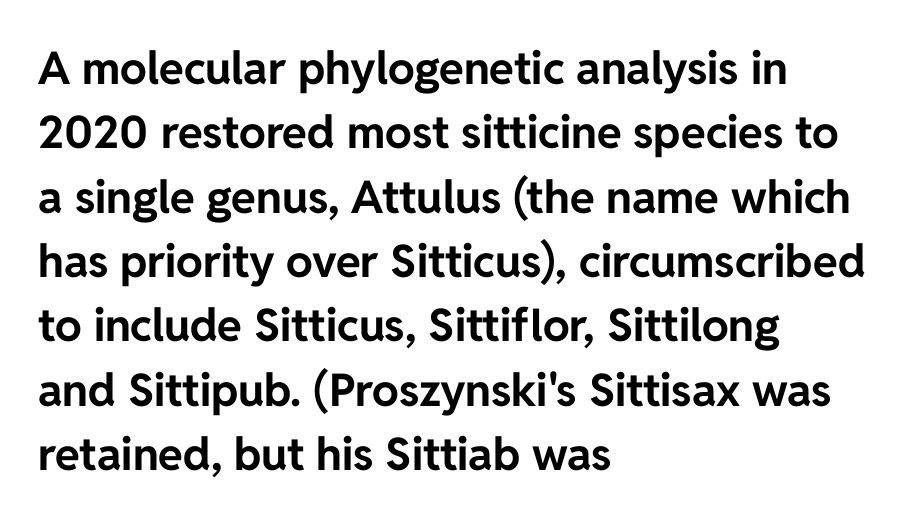
Q: Is the text bold? A: Yes.
Q: Is the text italic (slanted)? A: No, it is upright.
Q: Is the typeface a serif or a sans-serif typeface? A: Sans-serif.
Q: Is the text underlined? A: No.
Q: How is the paragraph aligned? A: Left-aligned.
Q: Is the spacing between letters normal or unusually wide? A: Normal.
Q: Is the spacing between lines tight, normal or loose? A: Normal.
Q: Width (condensed, normal, or wide)? A: Normal.
Q: Stroke contrast? A: Low.
Q: x-height? A: Medium.
Q: Monospaced? A: No.
